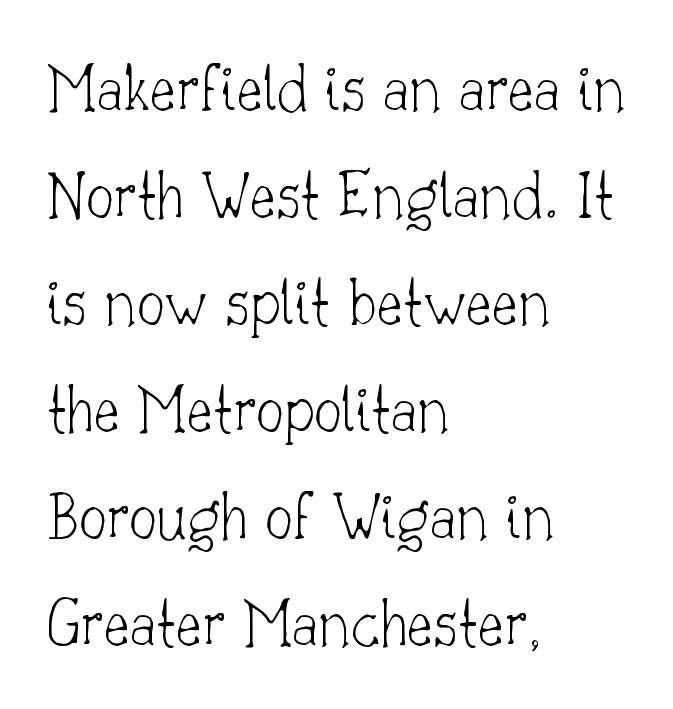
Q: Is the text bold? A: No.
Q: Is the text italic (slanted)? A: No, it is upright.
Q: Is the typeface a serif or a sans-serif typeface? A: Serif.
Q: Is the text underlined? A: No.
Q: How is the paragraph aligned? A: Left-aligned.
Q: Is the spacing between letters normal or unusually wide? A: Normal.
Q: Is the spacing between lines tight, normal or loose? A: Normal.
Q: Width (condensed, normal, or wide)? A: Normal.
Q: Stroke contrast? A: Low.
Q: x-height? A: Small.
Q: Monospaced? A: No.
